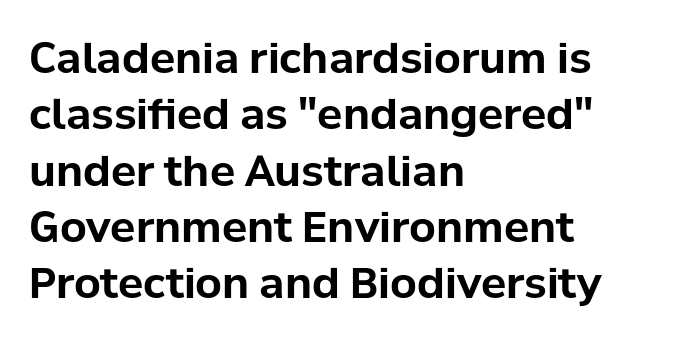
Q: Is the text bold? A: Yes.
Q: Is the text italic (slanted)? A: No, it is upright.
Q: Is the typeface a serif or a sans-serif typeface? A: Sans-serif.
Q: Is the text underlined? A: No.
Q: How is the paragraph aligned? A: Left-aligned.
Q: Is the spacing between letters normal or unusually wide? A: Normal.
Q: Is the spacing between lines tight, normal or loose? A: Normal.
Q: Width (condensed, normal, or wide)? A: Normal.
Q: Stroke contrast? A: Low.
Q: x-height? A: Medium.
Q: Monospaced? A: No.
